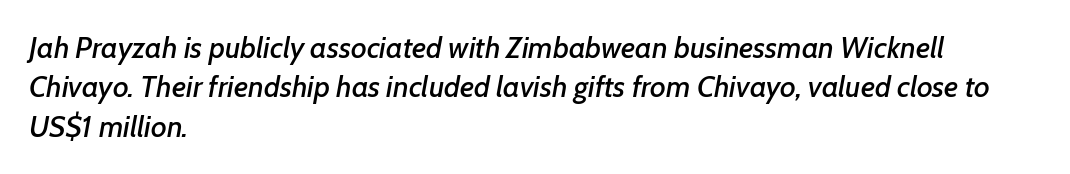
This sample is left-justified, so line endings fall wherever the words run out. The passage shown has conventional tracking throughout. Italic? Definitely — the glyphs are oblique. Successive baselines arrive at the customary interval.
